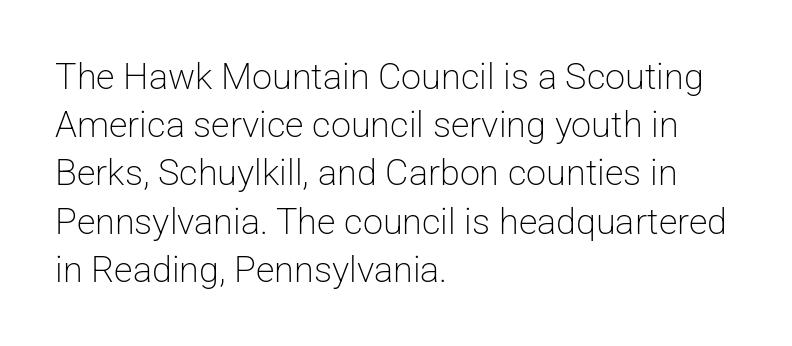
The image shows 36 px light sans-serif type, upright; set left-aligned, normal line spacing (1.34x), normal letter spacing, not underlined; low stroke contrast and a medium x-height.
